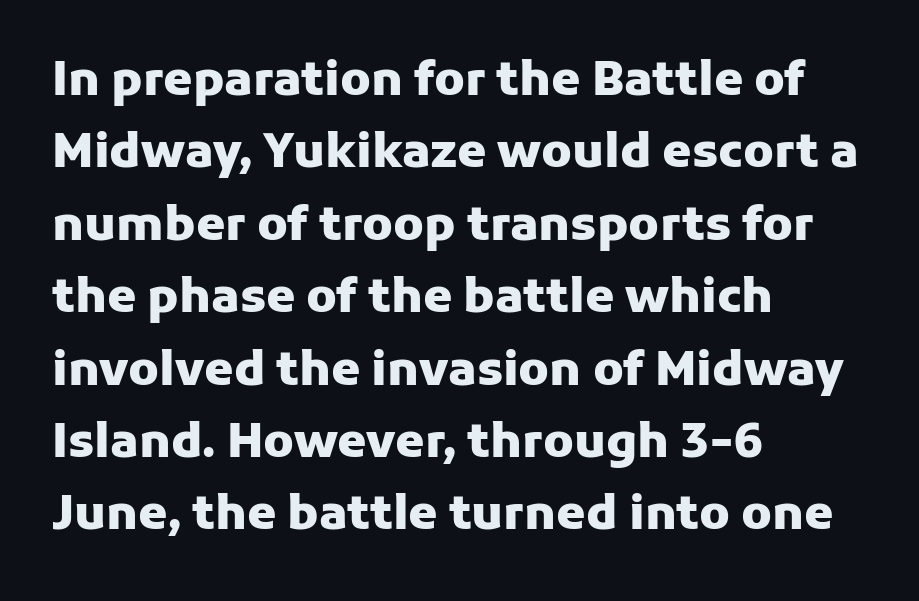
{"serif": "no", "italic": "no", "bold": "yes", "weight": "heavy", "width": "normal", "stroke_contrast": "low", "x_height": "medium", "monospaced": "no", "underline": "no", "align": "left", "line_spacing": "normal", "line_spacing_ratio": 1.54, "letter_spacing": "normal", "letter_spacing_em": 0.0, "glyph_px": 47}
